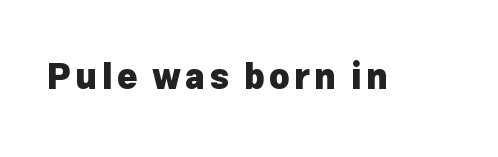
The image shows 35 px heavy sans-serif type, upright; set not underlined; low stroke contrast and a medium x-height.
